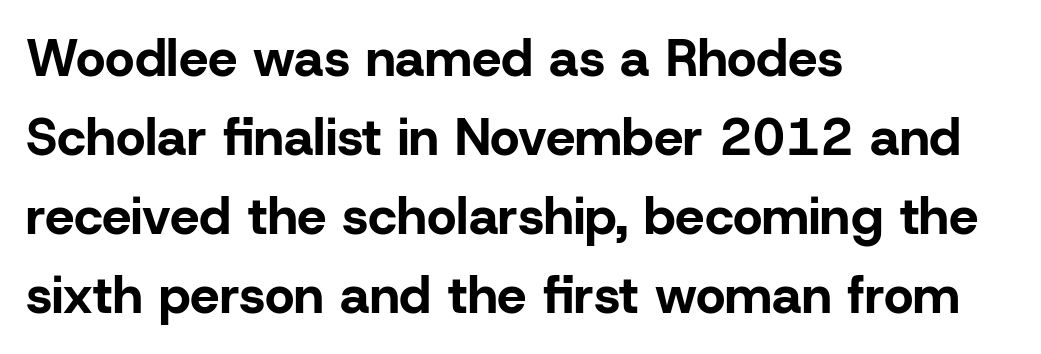
Spacing verdict: proportional, widths tailored to each character. Heavy-handed strokes throughout: this text is bold. Serif or sans? Sans — the stroke terminals are bare. Honestly, the letter spacing is just normal — you wouldn't notice it.
